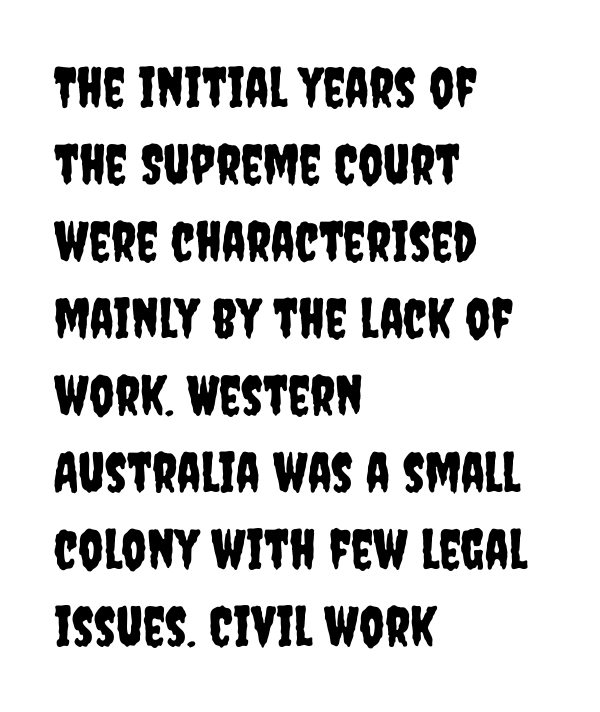
{"serif": "no", "italic": "no", "width": "condensed", "stroke_contrast": "low", "x_height": "large", "monospaced": "no", "underline": "no", "align": "left", "line_spacing": "normal", "line_spacing_ratio": 1.4, "letter_spacing": "normal", "letter_spacing_em": 0.0, "glyph_px": 55}
